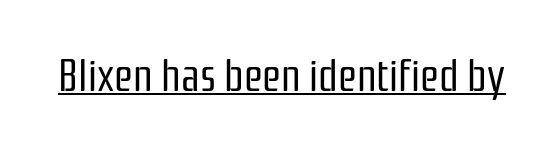
{"serif": "no", "italic": "no", "bold": "no", "weight": "regular", "width": "condensed", "stroke_contrast": "low", "x_height": "medium", "monospaced": "no", "underline": "yes", "letter_spacing": "normal", "letter_spacing_em": 0.0, "glyph_px": 43}
